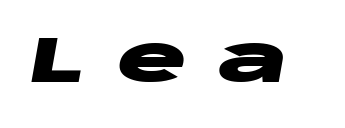
A clean baseline with only descenders dipping below it. As a designer I'd log this as weight 700, bold. Honestly, the letter spacing is so wide it's the main thing you notice. Think of a printed novel: that variable character pitch is what you see here. The typography opts for an oblique posture over an upright one.
